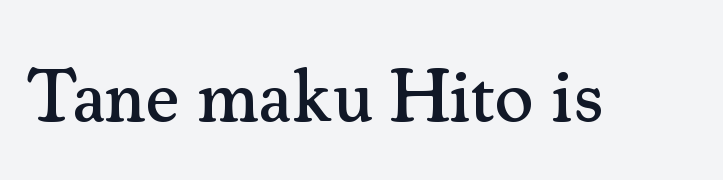
Look at the bottom of the vertical strokes: they flare into serifs here. Varying glyph widths throughout — classic text-font behaviour. The lettering holds an erect, upright posture throughout. In terms of letterspacing, this is plain default setting.
